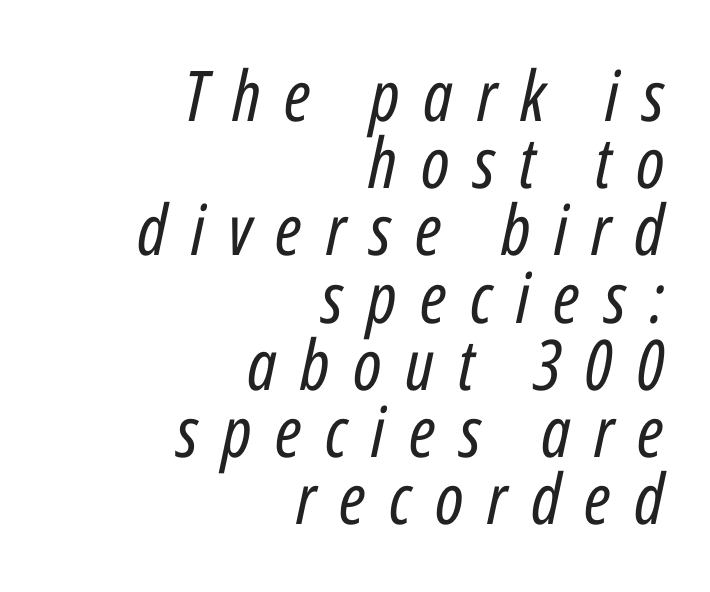
Q: Is the text bold? A: No.
Q: Is the text italic (slanted)? A: Yes, it leans right by about 12 degrees.
Q: Is the text underlined? A: No.
Q: How is the paragraph aligned? A: Right-aligned.
Q: Is the spacing between letters normal or unusually wide? A: Unusually wide.
Q: Is the spacing between lines tight, normal or loose? A: Tight.
Q: Width (condensed, normal, or wide)? A: Condensed.
Q: Stroke contrast? A: Low.
Q: x-height? A: Medium.
Q: Monospaced? A: No.
